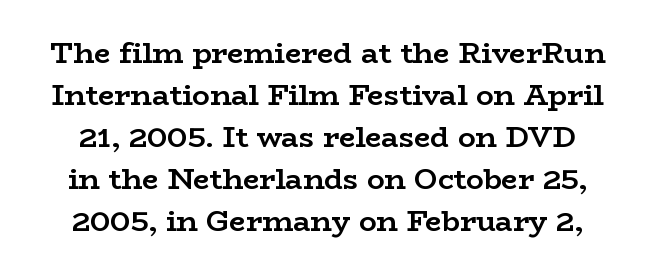
{"serif": "yes", "italic": "no", "bold": "yes", "weight": "semibold", "width": "wide", "stroke_contrast": "low", "x_height": "medium", "monospaced": "no", "underline": "no", "line_spacing": "normal", "line_spacing_ratio": 1.45, "letter_spacing": "normal", "letter_spacing_em": 0.0, "glyph_px": 29}
